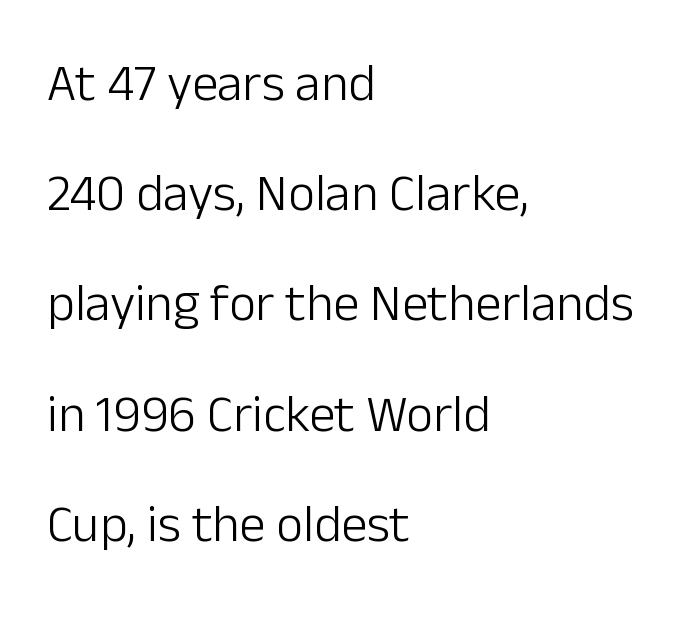
Casual observation: everything's shoved over to the left. These lines stand farther apart than default settings would place them. Nobody touched the tracking dial on this one. Think of a printed novel: that variable character pitch is what you see here. Posture: upright roman. The foot of each line stays bare and open.
